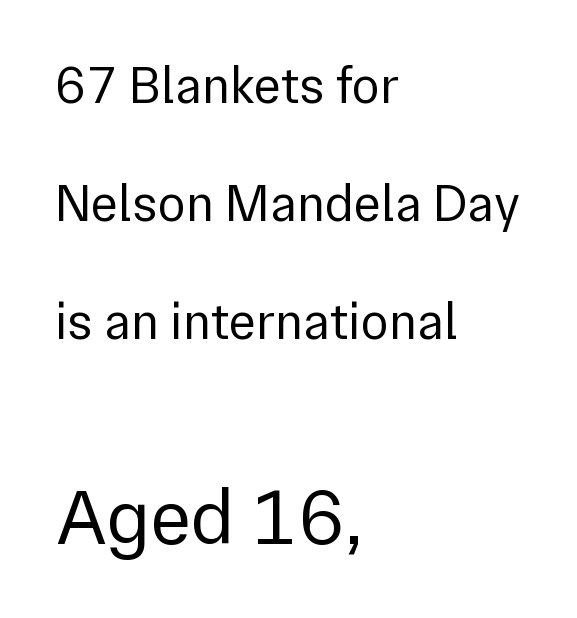
Q: Is the text bold? A: No.
Q: Is the text italic (slanted)? A: No, it is upright.
Q: Is the typeface a serif or a sans-serif typeface? A: Sans-serif.
Q: Is the text underlined? A: No.
Q: How is the paragraph aligned? A: Left-aligned.
Q: Is the spacing between letters normal or unusually wide? A: Normal.
Q: Is the spacing between lines tight, normal or loose? A: Loose.
Q: Which block of text is set in a larger size, the first (top) or the second (bottom)? A: The second (bottom) one.
Q: Width (condensed, normal, or wide)? A: Normal.
Q: x-height? A: Medium.
Q: Monospaced? A: No.
